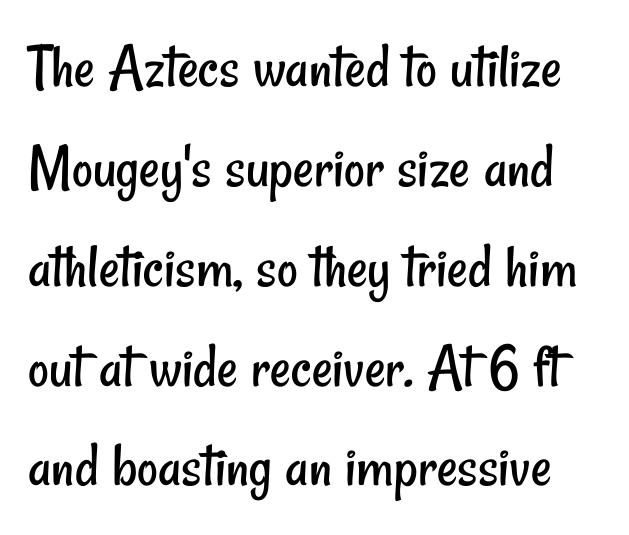
{"serif": "no", "bold": "no", "weight": "regular", "width": "condensed", "stroke_contrast": "low", "x_height": "small", "monospaced": "no", "underline": "no", "line_spacing": "normal", "line_spacing_ratio": 1.56, "letter_spacing": "normal", "letter_spacing_em": 0.0, "glyph_px": 64}
